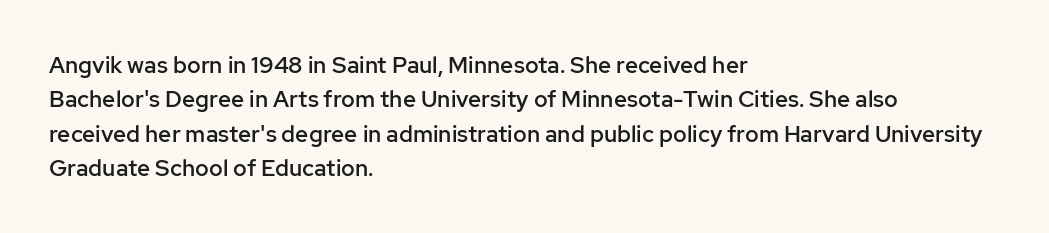
{"italic": "no", "bold": "semi", "underline": "no", "align": "left", "line_spacing": "normal", "line_spacing_ratio": 1.49, "letter_spacing": "normal", "letter_spacing_em": 0.0, "glyph_px": 23}
